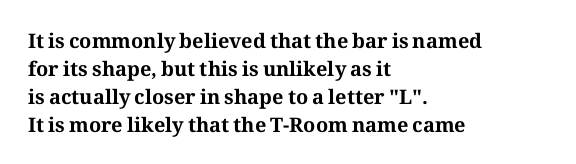
Its strokes are broad and dark, the hallmark of bold type. Plain, unruled lines of type. The paragraph shown leans on its left margin. Reading down the column, the eye jumps a familiar distance to each next line. Vertical strokes here are truly vertical.
